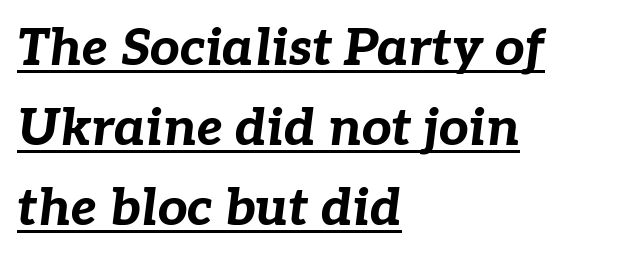
Q: Is the text bold? A: Yes.
Q: Is the text italic (slanted)? A: Yes, it leans right by about 7 degrees.
Q: Is the text underlined? A: Yes.
Q: How is the paragraph aligned? A: Left-aligned.
Q: Is the spacing between letters normal or unusually wide? A: Normal.
Q: Is the spacing between lines tight, normal or loose? A: Normal.
Q: Width (condensed, normal, or wide)? A: Normal.
Q: Stroke contrast? A: Low.
Q: x-height? A: Medium.
Q: Monospaced? A: No.
